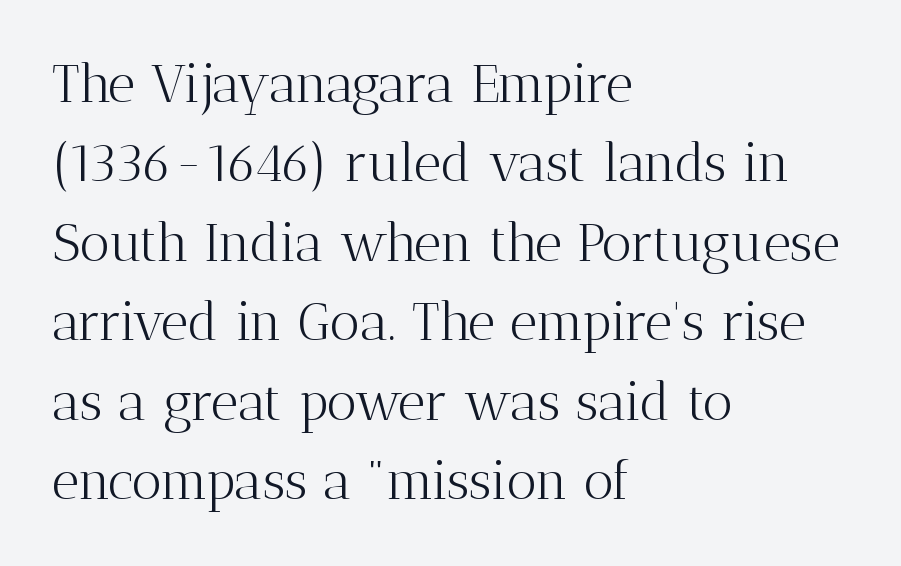
The passage shown stacks its lines at a standard gap. Varying glyph widths throughout — classic text-font behaviour. These lines are composed in type with serifs. Observe the ordinary spacing: letters are neighbours, not strangers. The characters are drawn with everyday or finer stroke widths.
